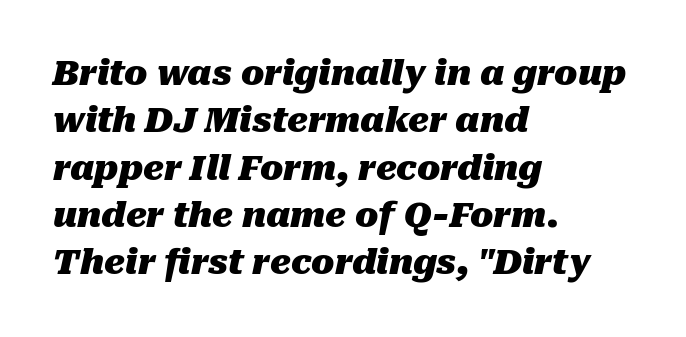
Q: Is the text bold? A: Yes.
Q: Is the text italic (slanted)? A: Yes, it leans right by about 10 degrees.
Q: Is the text underlined? A: No.
Q: How is the paragraph aligned? A: Left-aligned.
Q: Is the spacing between letters normal or unusually wide? A: Normal.
Q: Is the spacing between lines tight, normal or loose? A: Normal.
Q: Width (condensed, normal, or wide)? A: Normal.
Q: Stroke contrast? A: Medium.
Q: x-height? A: Medium.
Q: Monospaced? A: No.
